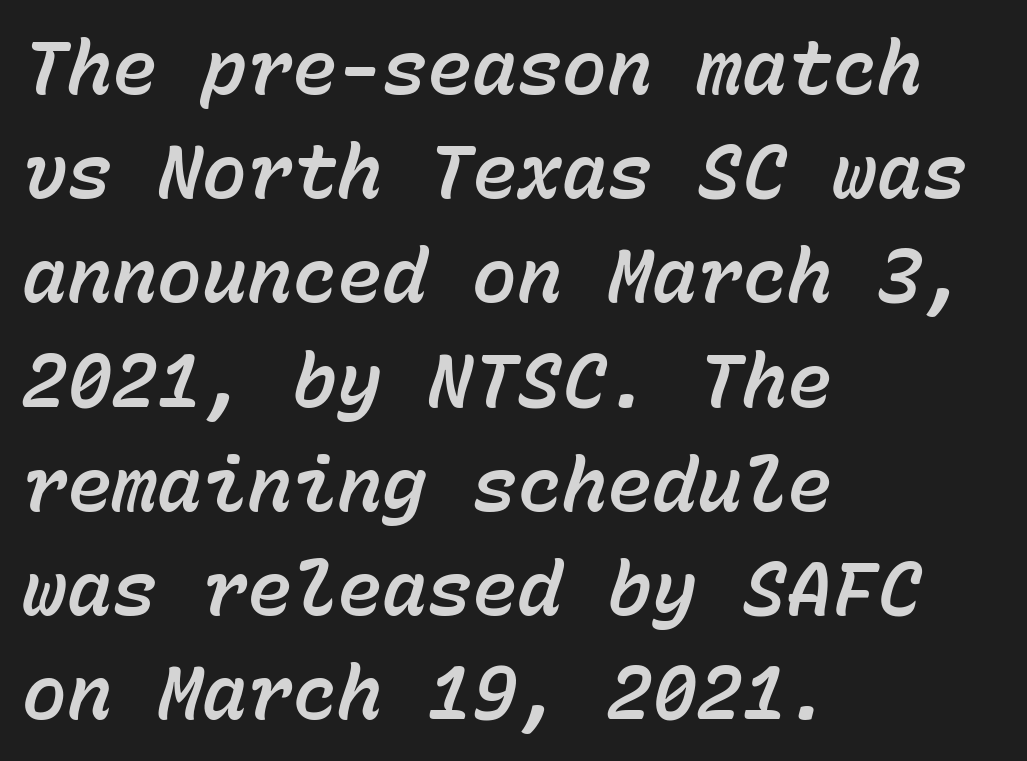
Quick note: italic. The rag falls on the right side of this text block. Bare-footed words on every line. Each word holds together tightly as a unit, with standard inter-letter gaps.
